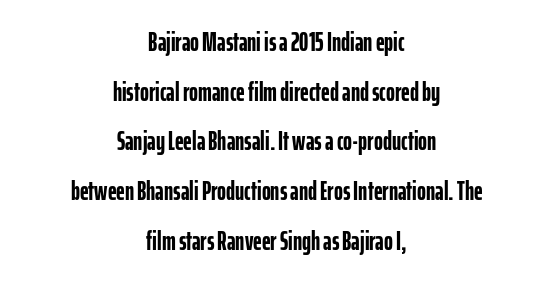
Q: Is the text bold? A: Yes.
Q: Is the text italic (slanted)? A: No, it is upright.
Q: Is the text underlined? A: No.
Q: How is the paragraph aligned? A: Centered.
Q: Is the spacing between letters normal or unusually wide? A: Normal.
